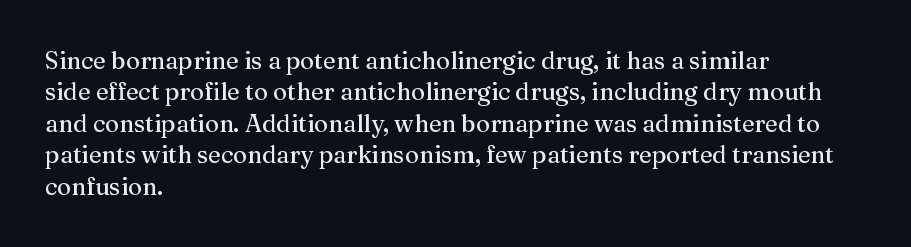
Here the glyphs are tracked normally, forming tight word shapes. Type without underlining. A roman cut, with each character standing at attention. A classic flush-left, rag-right setting is used for this passage.
